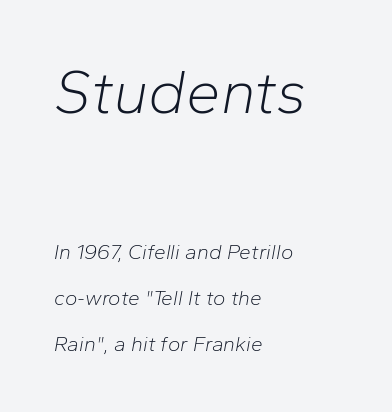
Q: Is the text bold? A: No.
Q: Is the text italic (slanted)? A: Yes, it leans right by about 10 degrees.
Q: Is the text underlined? A: No.
Q: How is the paragraph aligned? A: Left-aligned.
Q: Is the spacing between letters normal or unusually wide? A: Normal.
Q: Is the spacing between lines tight, normal or loose? A: Loose.
Q: Which block of text is set in a larger size, the first (top) or the second (bottom)? A: The first (top) one.
Q: Width (condensed, normal, or wide)? A: Normal.
Q: Stroke contrast? A: Low.
Q: x-height? A: Medium.
Q: Monospaced? A: No.
